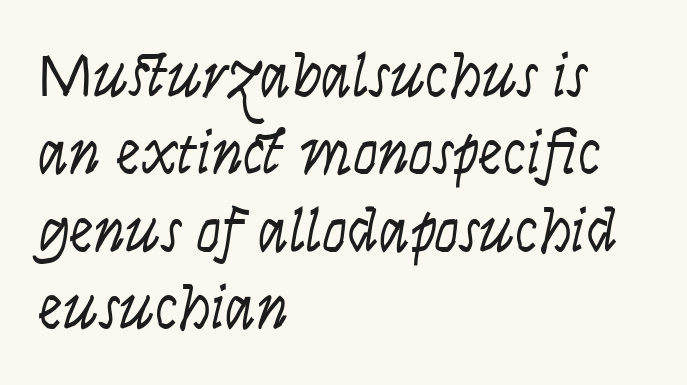
{"italic": "yes", "lean": "right", "slant_degrees": 9, "bold": "no", "weight": "light", "width": "condensed", "stroke_contrast": "low", "x_height": "large", "monospaced": "no", "underline": "no", "align": "left", "line_spacing": "normal", "line_spacing_ratio": 1.25, "letter_spacing": "normal", "letter_spacing_em": 0.0, "glyph_px": 62}
